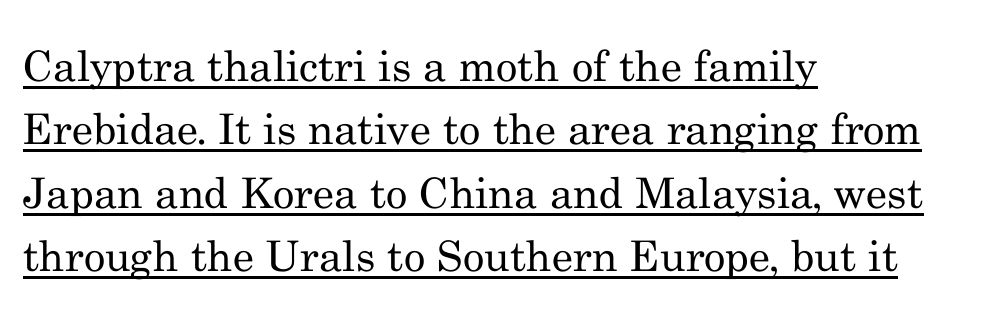
The image shows 42 px regular-weight serif type, upright; set left-aligned, normal line spacing (1.51x), normal letter spacing, underlined; medium stroke contrast and a small x-height.
